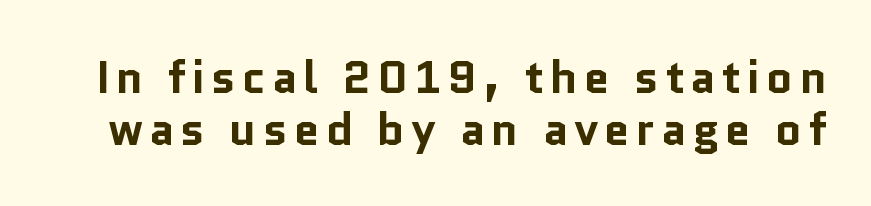
Q: Is the text bold? A: Yes.
Q: Is the text italic (slanted)? A: No, it is upright.
Q: Is the typeface a serif or a sans-serif typeface? A: Sans-serif.
Q: Is the text underlined? A: No.
Q: Is the spacing between lines tight, normal or loose? A: Tight.
Q: Width (condensed, normal, or wide)? A: Normal.
Q: Stroke contrast? A: Low.
Q: x-height? A: Medium.
Q: Monospaced? A: No.
